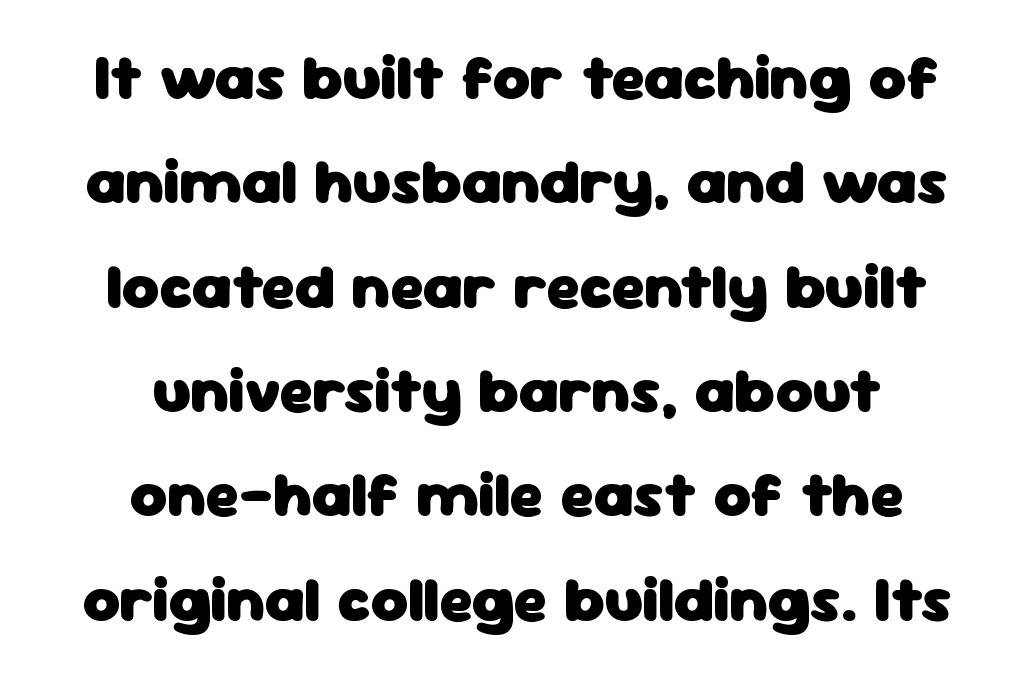
{"serif": "no", "italic": "no", "bold": "yes", "weight": "heavy", "width": "normal", "stroke_contrast": "low", "x_height": "medium", "monospaced": "no", "underline": "no", "align": "center", "line_spacing": "normal", "line_spacing_ratio": 1.63, "letter_spacing": "normal", "letter_spacing_em": 0.0, "glyph_px": 64}
